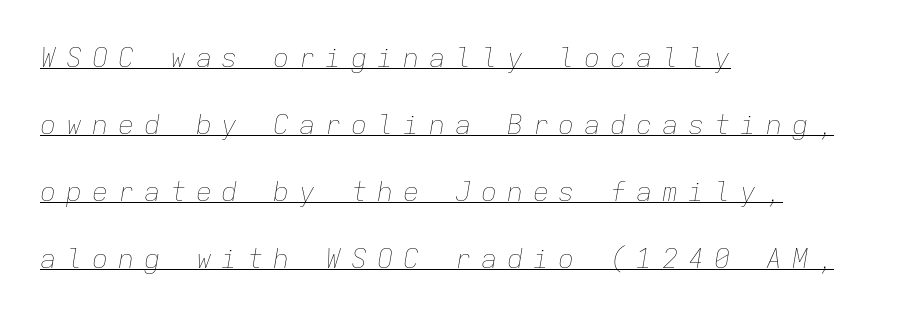
The lines are spread far apart with generous leading. This sample uses expanded letter spacing, leaving extra air between glyphs. This sample is left-justified, so line endings fall wherever the words run out. The typesetting does not lean heavy: it is not bold. Looking at the ascenders, they clearly lean. A baseline rule has been typeset under these characters.
